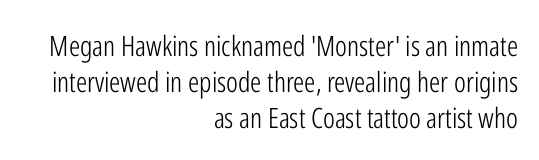
{"serif": "no", "italic": "no", "bold": "no", "weight": "light", "width": "condensed", "stroke_contrast": "low", "x_height": "medium", "monospaced": "no", "underline": "no", "align": "right", "line_spacing": "normal", "line_spacing_ratio": 1.29, "letter_spacing": "normal", "letter_spacing_em": 0.0, "glyph_px": 28}
